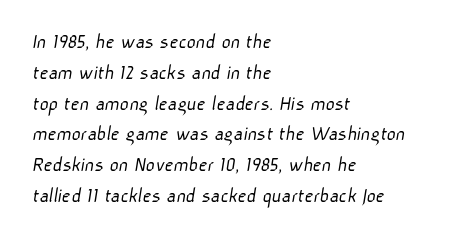
The image shows 22 px text type; set left-aligned, normal line spacing (1.4x), normal letter spacing, not underlined.
